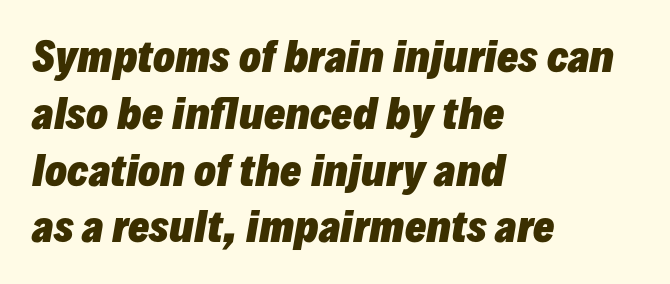
{"italic": "yes", "lean": "right", "slant_degrees": 10, "bold": "yes", "weight": "heavy", "width": "normal", "stroke_contrast": "low", "x_height": "medium", "monospaced": "no", "underline": "no", "align": "left", "line_spacing": "normal", "line_spacing_ratio": 1.42, "letter_spacing": "normal", "letter_spacing_em": 0.0, "glyph_px": 40}
